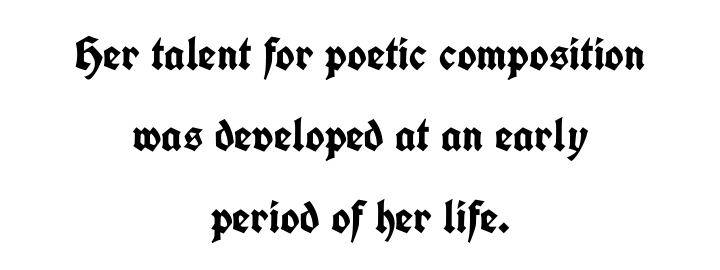
The image shows 47 px semibold, condensed sans-serif type, upright; set centered, line spacing 1.73x, normal letter spacing, not underlined; low stroke contrast and a medium x-height.
